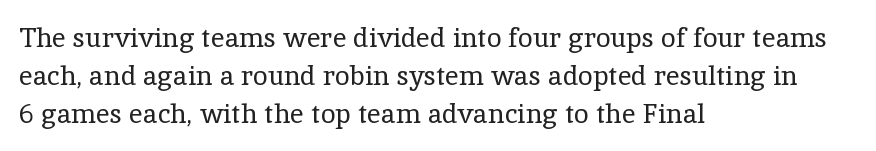
Q: Is the text bold? A: No.
Q: Is the text italic (slanted)? A: No, it is upright.
Q: Is the text underlined? A: No.
Q: How is the paragraph aligned? A: Left-aligned.
Q: Is the spacing between letters normal or unusually wide? A: Normal.
Q: Is the spacing between lines tight, normal or loose? A: Normal.
